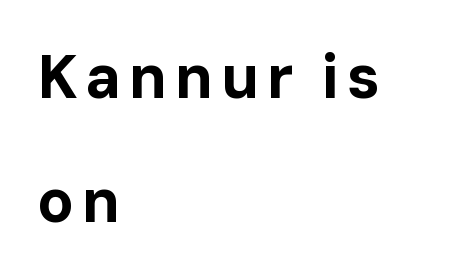
Nope, not italic — everything's standing straight. The letters advance in unequal steps, a hallmark of proportional type. The typesetter chose a ragged-right arrangement here. The text was rendered using a sans face with plain stroke endings. Stroke thickness is high; the sample reads as a true bold.
